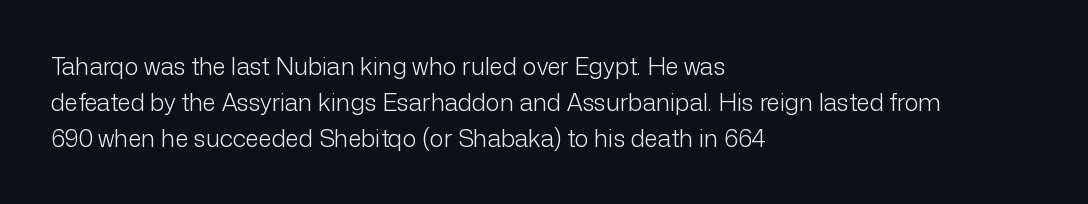
The image shows 24 px text type, upright; set left-aligned, normal line spacing (1.49x), normal letter spacing, not underlined.
